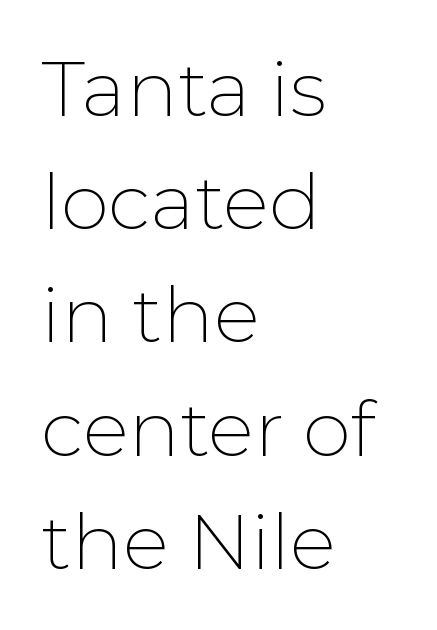
The image shows 77 px thin sans-serif type, upright; set left-aligned, normal line spacing (1.47x), normal letter spacing, not underlined; low stroke contrast and a medium x-height.
